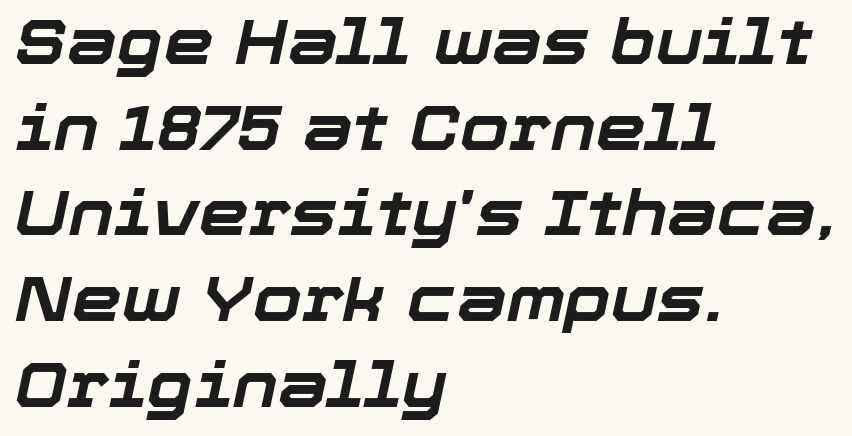
The typesetting leans heavy: a genuine bold. Where is the straight margin? On the left. How would I describe the line gaps? Plain and ordinary. The face used here is proportionally spaced, like ordinary book or web type. A bare baseline throughout the passage.
